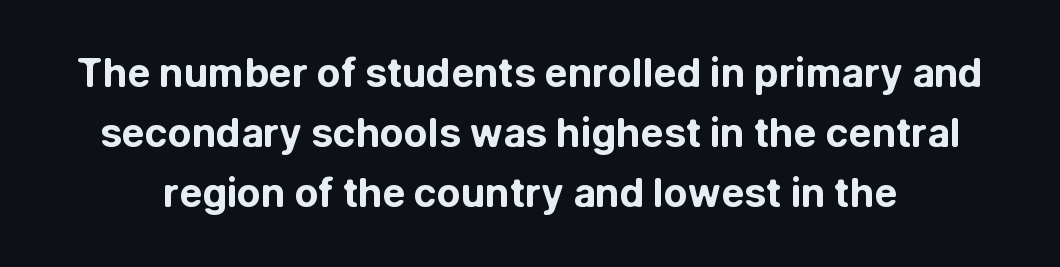
Q: Is the text bold? A: Yes.
Q: Is the text italic (slanted)? A: No, it is upright.
Q: Is the typeface a serif or a sans-serif typeface? A: Sans-serif.
Q: Is the text underlined? A: No.
Q: Is the spacing between letters normal or unusually wide? A: Normal.
Q: Is the spacing between lines tight, normal or loose? A: Normal.
Q: Width (condensed, normal, or wide)? A: Normal.
Q: Stroke contrast? A: Low.
Q: x-height? A: Medium.
Q: Monospaced? A: No.
